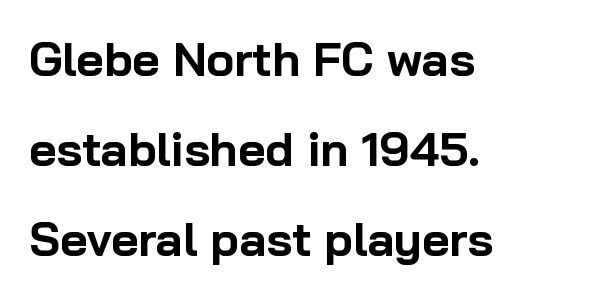
{"serif": "no", "italic": "no", "bold": "yes", "weight": "bold", "width": "normal", "stroke_contrast": "low", "x_height": "medium", "monospaced": "no", "underline": "no", "align": "left", "line_spacing": "loose", "line_spacing_ratio": 1.92, "letter_spacing": "normal", "letter_spacing_em": 0.0, "glyph_px": 47}
